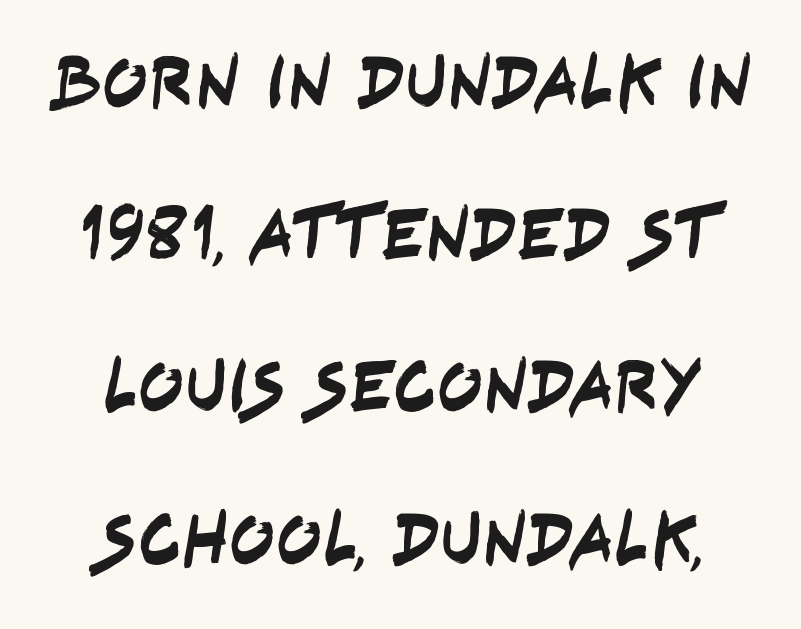
{"serif": "no", "width": "condensed", "stroke_contrast": "low", "x_height": "large", "monospaced": "no", "underline": "no", "line_spacing": "loose", "line_spacing_ratio": 2.03, "letter_spacing": "normal", "letter_spacing_em": 0.0, "glyph_px": 75}
